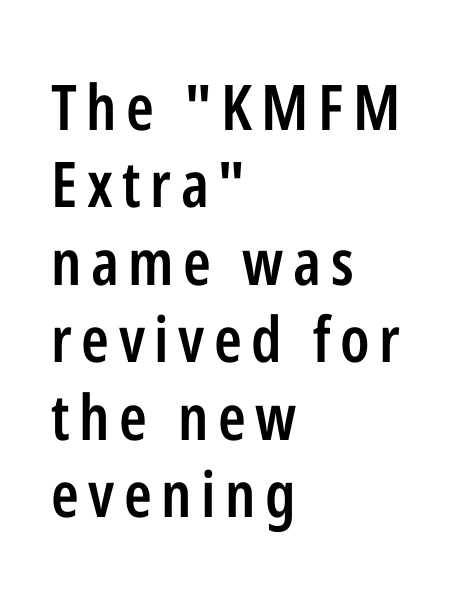
Q: Is the text bold? A: Semi-bold.
Q: Is the text italic (slanted)? A: No, it is upright.
Q: Is the typeface a serif or a sans-serif typeface? A: Sans-serif.
Q: Is the text underlined? A: No.
Q: How is the paragraph aligned? A: Left-aligned.
Q: Width (condensed, normal, or wide)? A: Condensed.
Q: Stroke contrast? A: Low.
Q: x-height? A: Medium.
Q: Monospaced? A: No.
